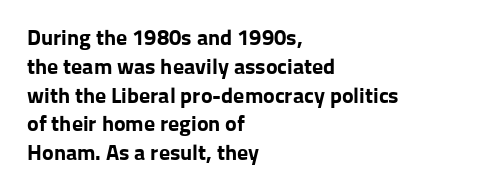
Q: Is the text bold? A: Yes.
Q: Is the text italic (slanted)? A: No, it is upright.
Q: Is the text underlined? A: No.
Q: How is the paragraph aligned? A: Left-aligned.
Q: Is the spacing between letters normal or unusually wide? A: Normal.
Q: Is the spacing between lines tight, normal or loose? A: Normal.
